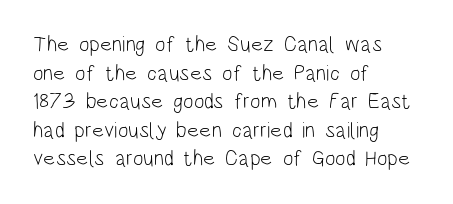
{"italic": "no", "bold": "no", "underline": "no", "align": "left", "line_spacing": "normal", "line_spacing_ratio": 1.3, "letter_spacing": "normal", "letter_spacing_em": 0.0, "glyph_px": 22}
